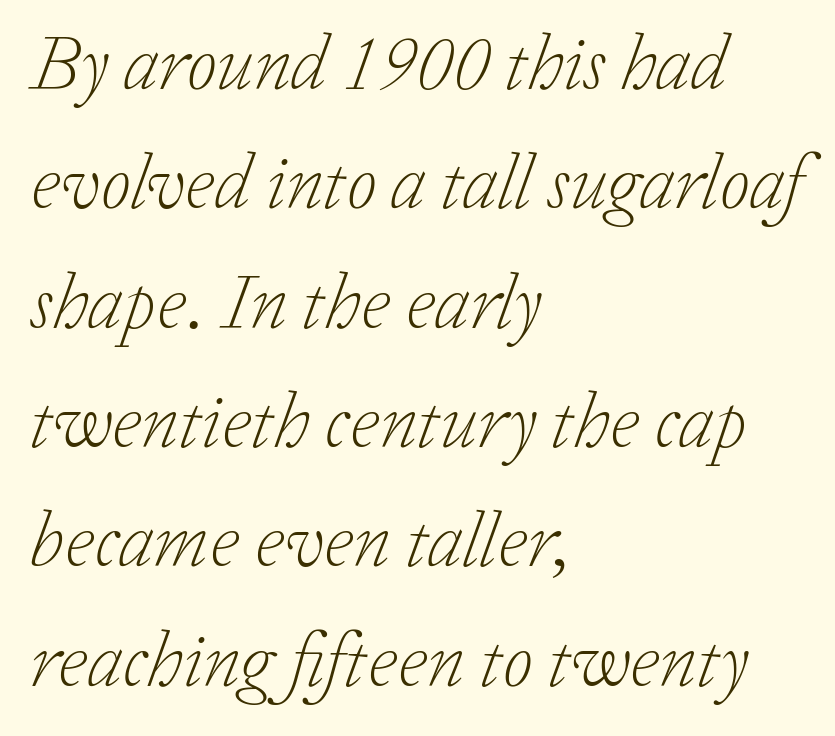
Q: Is the text bold? A: No.
Q: Is the text italic (slanted)? A: Yes, it leans right by about 20 degrees.
Q: Is the typeface a serif or a sans-serif typeface? A: Serif.
Q: Is the text underlined? A: No.
Q: How is the paragraph aligned? A: Left-aligned.
Q: Is the spacing between letters normal or unusually wide? A: Normal.
Q: Is the spacing between lines tight, normal or loose? A: Normal.
Q: Width (condensed, normal, or wide)? A: Normal.
Q: Stroke contrast? A: Low.
Q: x-height? A: Medium.
Q: Monospaced? A: No.
